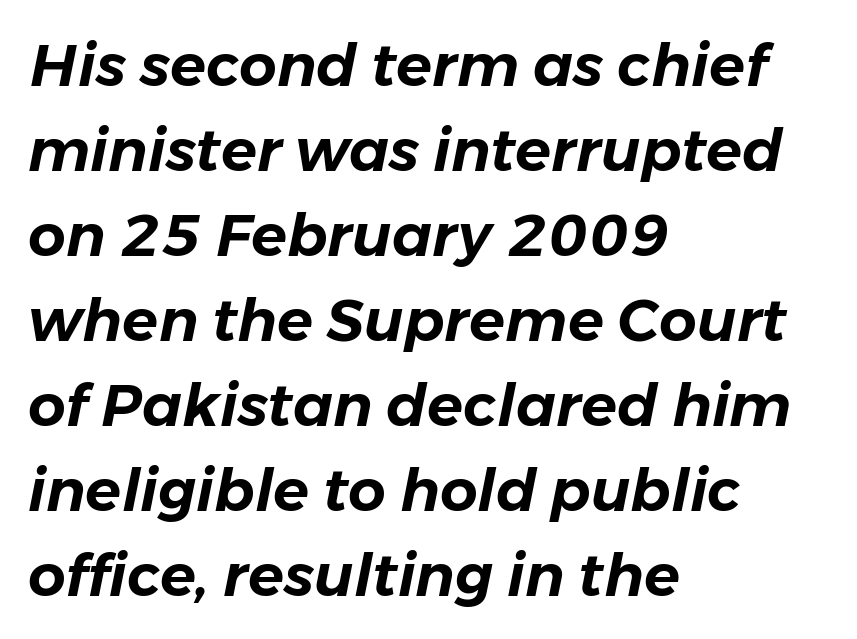
{"italic": "yes", "lean": "right", "slant_degrees": 11, "width": "normal", "stroke_contrast": "low", "x_height": "medium", "monospaced": "no", "underline": "no", "align": "left", "line_spacing": "normal", "line_spacing_ratio": 1.44, "letter_spacing": "normal", "letter_spacing_em": 0.0, "glyph_px": 59}
